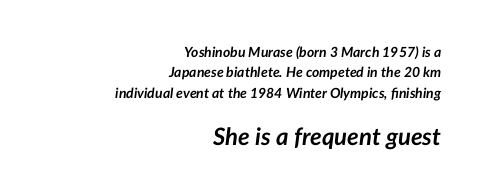
Q: Is the text bold? A: Yes.
Q: Is the text italic (slanted)? A: Yes, it leans right by about 7 degrees.
Q: Is the text underlined? A: No.
Q: How is the paragraph aligned? A: Right-aligned.
Q: Is the spacing between letters normal or unusually wide? A: Normal.
Q: Is the spacing between lines tight, normal or loose? A: Normal.
Q: Which block of text is set in a larger size, the first (top) or the second (bottom)? A: The second (bottom) one.
